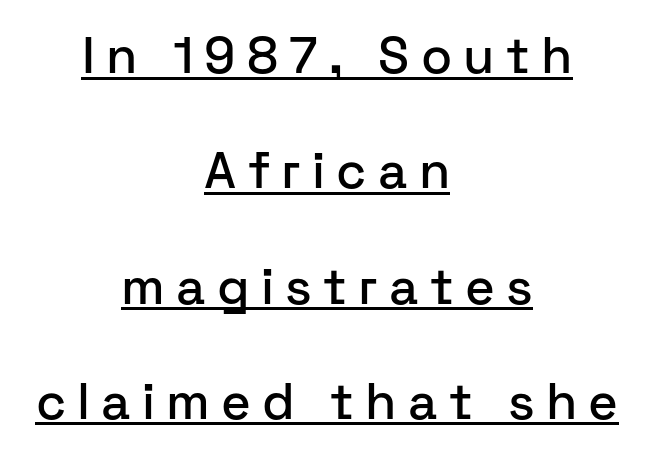
{"serif": "no", "italic": "no", "width": "normal", "stroke_contrast": "low", "x_height": "medium", "monospaced": "no", "underline": "yes", "align": "center", "line_spacing": "loose", "line_spacing_ratio": 2.26, "letter_spacing": "wide", "letter_spacing_em": 0.22, "glyph_px": 51}
